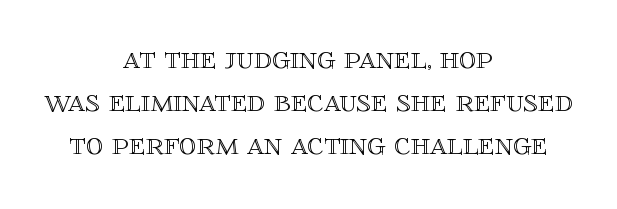
The image shows 34 px text type, upright; set centered, normal line spacing (1.26x), normal letter spacing, not underlined; a large x-height.
